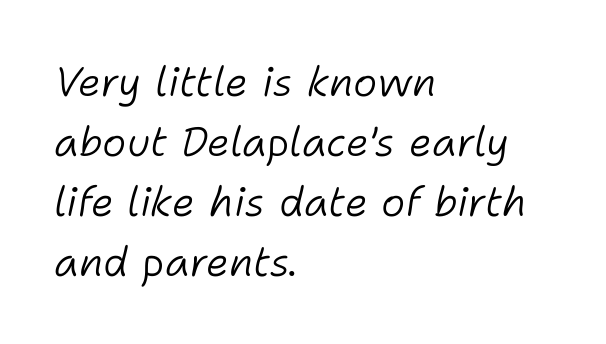
Is the stroke heavy? The answer is a plain regular-or-lighter. Typeset ragged right — the left edge is the straight one. The space between consecutive lines is moderate. Tall strokes in this sample are angled rather than plumb. Bare-footed words on every line.
